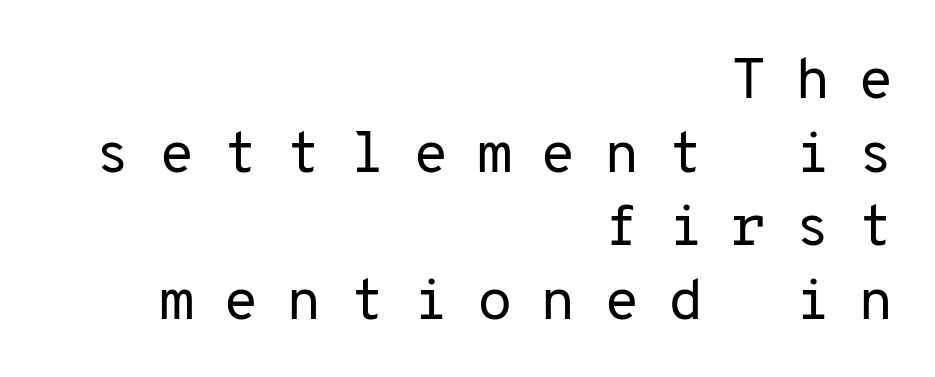
Q: Is the text bold? A: No.
Q: Is the text italic (slanted)? A: No, it is upright.
Q: Is the typeface a serif or a sans-serif typeface? A: Sans-serif.
Q: Is the text underlined? A: No.
Q: How is the paragraph aligned? A: Right-aligned.
Q: Is the spacing between letters normal or unusually wide? A: Unusually wide.
Q: Is the spacing between lines tight, normal or loose? A: Normal.
Q: Width (condensed, normal, or wide)? A: Normal.
Q: Stroke contrast? A: Low.
Q: x-height? A: Medium.
Q: Monospaced? A: Yes.
